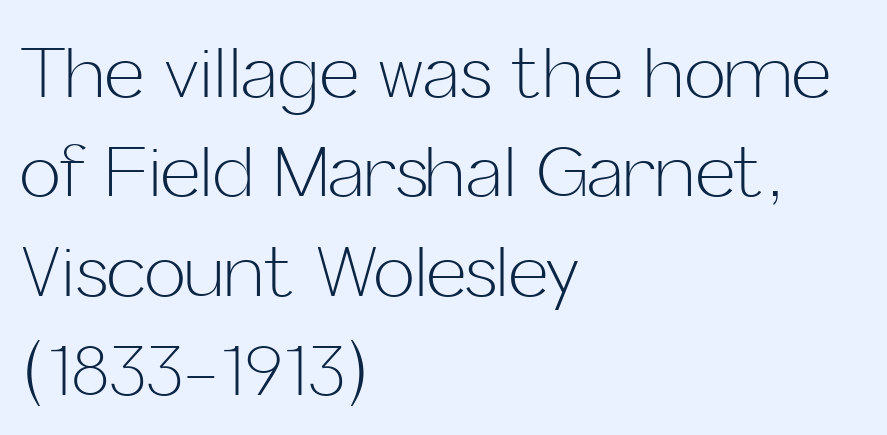
{"serif": "no", "italic": "no", "bold": "no", "weight": "light", "width": "normal", "stroke_contrast": "low", "x_height": "medium", "monospaced": "no", "underline": "no", "align": "left", "line_spacing": "normal", "line_spacing_ratio": 1.44, "letter_spacing": "normal", "letter_spacing_em": 0.0, "glyph_px": 69}
